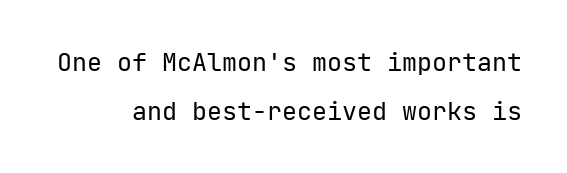
Q: Is the text bold? A: No.
Q: Is the text italic (slanted)? A: No, it is upright.
Q: Is the text underlined? A: No.
Q: Is the spacing between letters normal or unusually wide? A: Normal.
Q: Is the spacing between lines tight, normal or loose? A: Loose.
